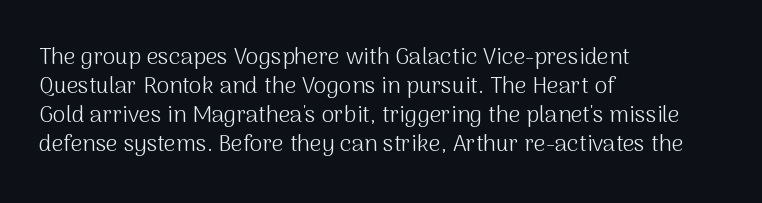
Q: Is the text bold? A: No.
Q: Is the text italic (slanted)? A: No, it is upright.
Q: Is the text underlined? A: No.
Q: How is the paragraph aligned? A: Left-aligned.
Q: Is the spacing between letters normal or unusually wide? A: Normal.
Q: Is the spacing between lines tight, normal or loose? A: Normal.
